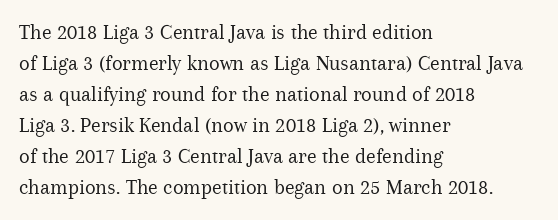
The words here are not underlined. Default kerning and tracking; the words read as compact shapes. The paragraph shown leans on its left margin. Posture: straight, roman, zero tilt. Vertical stems look standard width or narrower in stroke. Vertical spacing — default.
